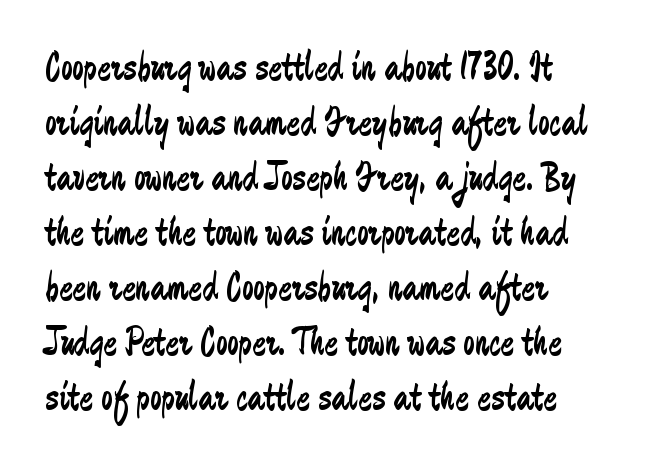
{"serif": "no", "bold": "no", "weight": "regular", "width": "condensed", "stroke_contrast": "low", "x_height": "medium", "monospaced": "no", "underline": "no", "align": "left", "line_spacing": "normal", "line_spacing_ratio": 1.34, "letter_spacing": "normal", "letter_spacing_em": 0.0, "glyph_px": 41}
